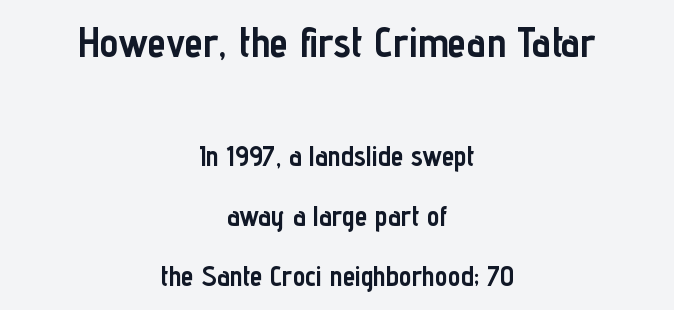
Each row of text sits above clean, open space. Caption: standard tracking, unaltered. The letters stand upright; this is a roman face. What's the leading like? Stretched, with rows far apart. Type style note: lacks serifs. Character widths vary here, with narrow letters taking less room than wide ones.
